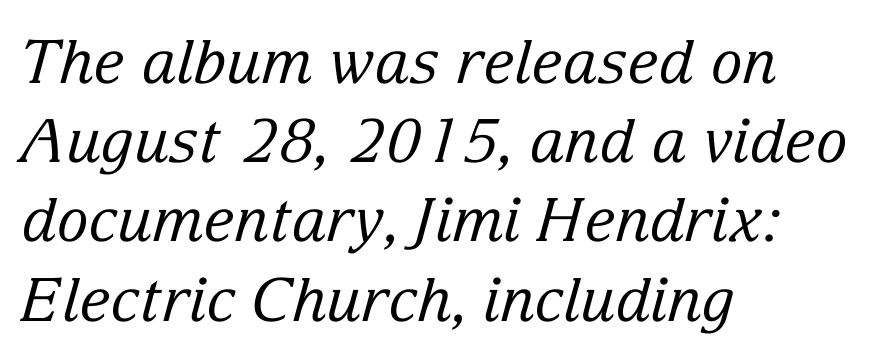
{"serif": "yes", "italic": "yes", "lean": "right", "slant_degrees": 15, "bold": "no", "weight": "regular", "width": "normal", "stroke_contrast": "low", "x_height": "medium", "monospaced": "no", "underline": "no", "align": "left", "line_spacing": "normal", "line_spacing_ratio": 1.32, "letter_spacing": "normal", "letter_spacing_em": 0.0, "glyph_px": 60}
